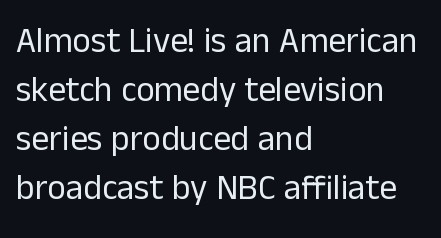
Q: Is the text bold? A: No.
Q: Is the text italic (slanted)? A: No, it is upright.
Q: Is the typeface a serif or a sans-serif typeface? A: Sans-serif.
Q: Is the text underlined? A: No.
Q: How is the paragraph aligned? A: Left-aligned.
Q: Is the spacing between letters normal or unusually wide? A: Normal.
Q: Is the spacing between lines tight, normal or loose? A: Normal.
Q: Width (condensed, normal, or wide)? A: Normal.
Q: Stroke contrast? A: Low.
Q: x-height? A: Medium.
Q: Monospaced? A: No.
